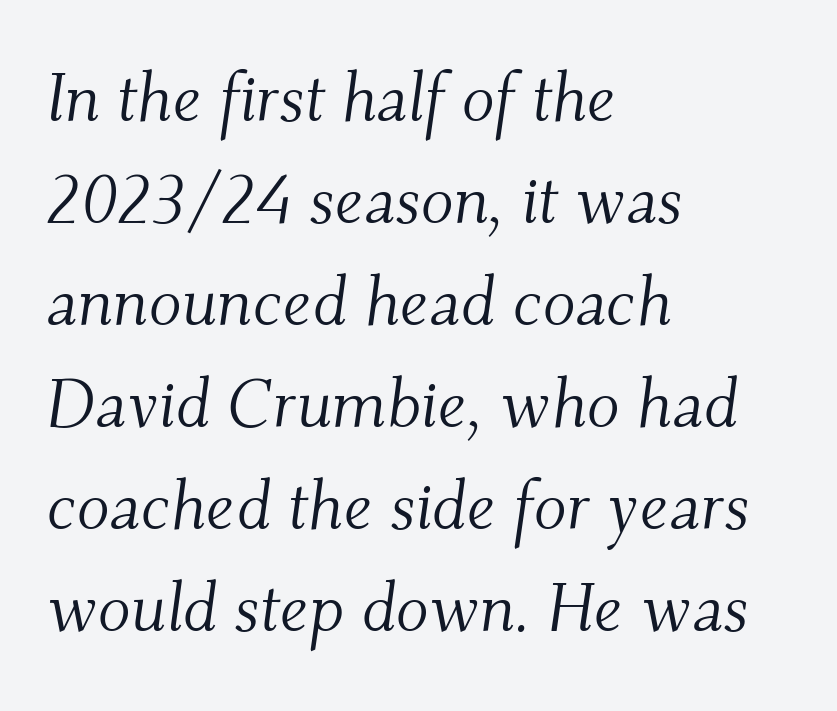
Q: Is the text bold? A: No.
Q: Is the text italic (slanted)? A: Yes, it leans right by about 9 degrees.
Q: Is the typeface a serif or a sans-serif typeface? A: Serif.
Q: Is the text underlined? A: No.
Q: How is the paragraph aligned? A: Left-aligned.
Q: Is the spacing between letters normal or unusually wide? A: Normal.
Q: Is the spacing between lines tight, normal or loose? A: Normal.
Q: Width (condensed, normal, or wide)? A: Normal.
Q: Stroke contrast? A: Medium.
Q: x-height? A: Small.
Q: Monospaced? A: No.
